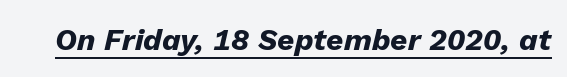
{"italic": "yes", "lean": "right", "slant_degrees": 13, "bold": "yes", "weight": "heavy", "width": "normal", "stroke_contrast": "low", "x_height": "medium", "monospaced": "no", "underline": "yes", "letter_spacing": "normal", "letter_spacing_em": 0.0, "glyph_px": 30}
